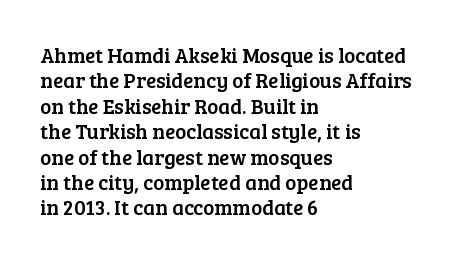
{"italic": "no", "underline": "no", "align": "left", "line_spacing_ratio": 1.21, "letter_spacing": "normal", "letter_spacing_em": 0.0, "glyph_px": 21}
